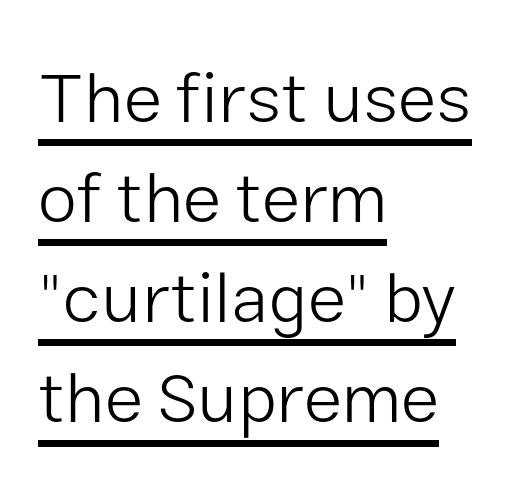
Q: Is the text bold? A: No.
Q: Is the text italic (slanted)? A: No, it is upright.
Q: Is the typeface a serif or a sans-serif typeface? A: Sans-serif.
Q: Is the text underlined? A: Yes.
Q: How is the paragraph aligned? A: Left-aligned.
Q: Is the spacing between letters normal or unusually wide? A: Normal.
Q: Is the spacing between lines tight, normal or loose? A: Normal.
Q: Width (condensed, normal, or wide)? A: Normal.
Q: Stroke contrast? A: Low.
Q: x-height? A: Medium.
Q: Monospaced? A: No.
